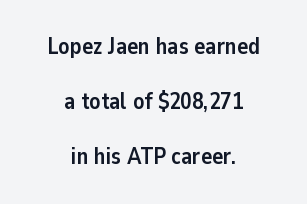
{"italic": "no", "bold": "yes", "underline": "no", "align": "center", "line_spacing": "loose", "line_spacing_ratio": 2.4, "letter_spacing": "normal", "letter_spacing_em": 0.0, "glyph_px": 23}
